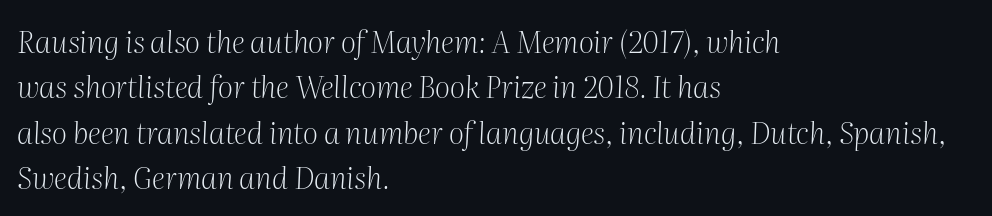
Underlining? Definitely not there. What stands out about the letter spacing? Nothing — it is the standard amount. This block has exactly the height ordinary leading produces. Here the designer chose a conventional face with non-uniform glyph widths. The weight tops out at a normal text grade. A student would call this left alignment; a typographer would say flush left, rag right.
